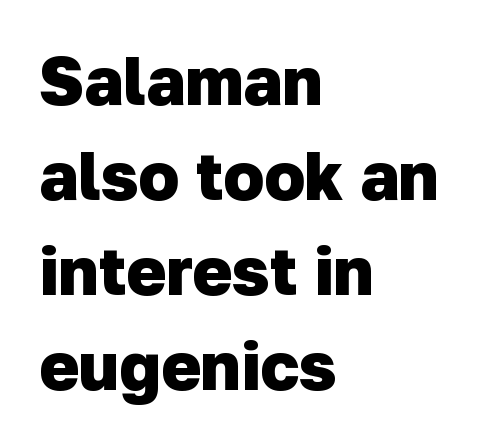
{"serif": "no", "bold": "yes", "weight": "heavy", "width": "normal", "stroke_contrast": "low", "x_height": "medium", "monospaced": "no", "underline": "no", "align": "left", "line_spacing": "normal", "line_spacing_ratio": 1.42, "letter_spacing": "normal", "letter_spacing_em": 0.0, "glyph_px": 67}
